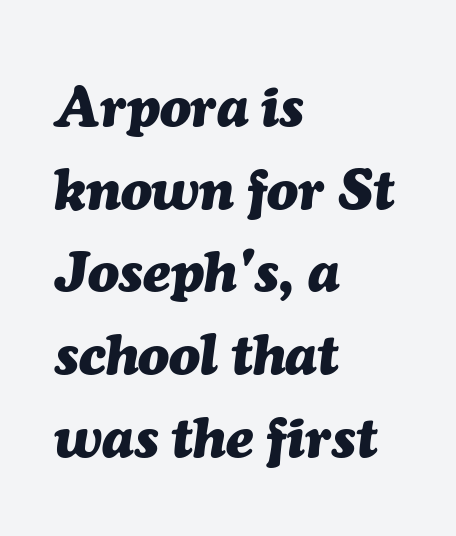
The image shows 57 px heavy type, italic (leaning right); set left-aligned, normal line spacing (1.45x), normal letter spacing, not underlined; medium stroke contrast and a medium x-height.
